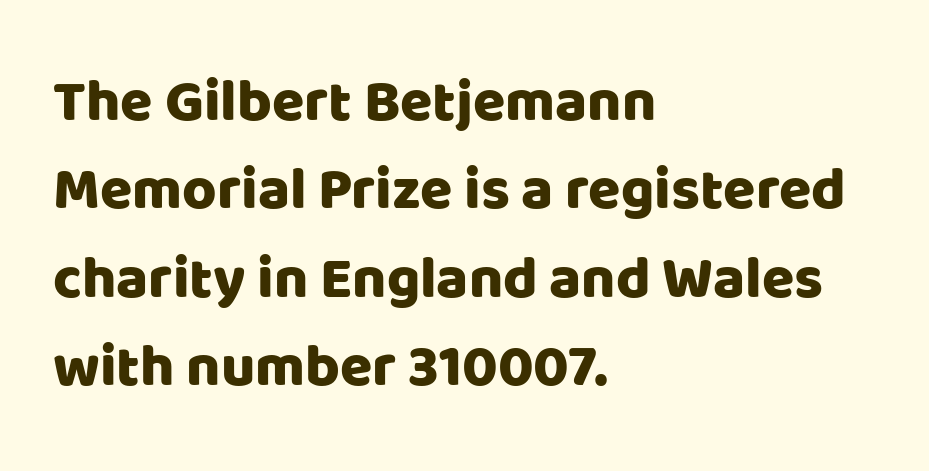
The image shows 59 px sans-serif type, upright; set left-aligned, normal line spacing (1.5x), normal letter spacing, not underlined; low stroke contrast and a large x-height.
